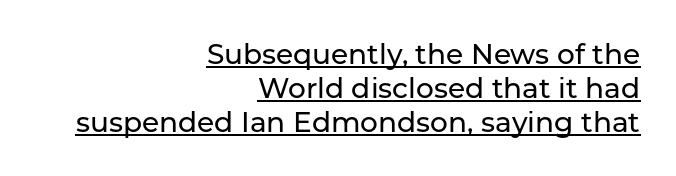
The image shows 28 px sans-serif type, upright; set right-aligned, line spacing 1.21x, normal letter spacing, underlined; low stroke contrast and a medium x-height.
